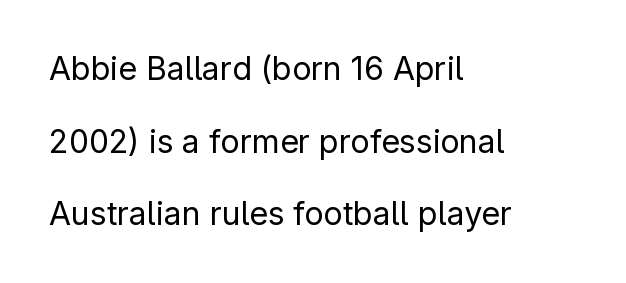
{"serif": "no", "italic": "no", "bold": "no", "weight": "regular", "width": "normal", "stroke_contrast": "low", "x_height": "medium", "monospaced": "no", "underline": "no", "align": "left", "line_spacing": "loose", "line_spacing_ratio": 2.27, "letter_spacing": "normal", "letter_spacing_em": 0.0, "glyph_px": 32}
